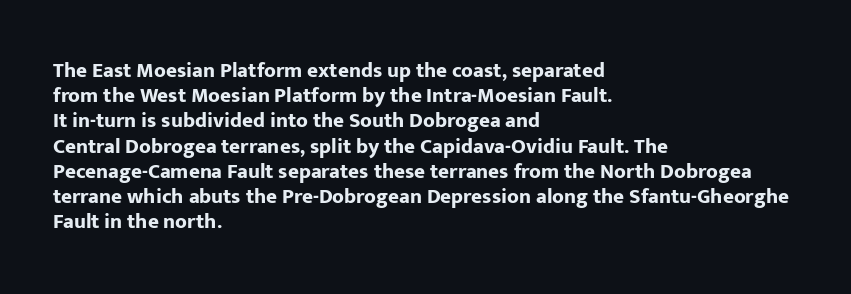
Each line starts at the same left margin while the right side varies. Upright lettering throughout. What stands out about the letter spacing? Nothing — it is the standard amount. Check the space under the baseline: it is left empty. The typesetting leans heavy: a genuine bold.
